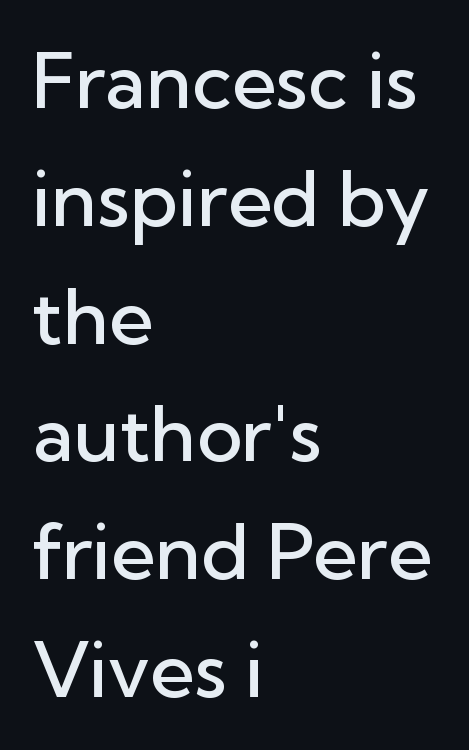
Q: Is the text bold? A: Semi-bold.
Q: Is the text italic (slanted)? A: No, it is upright.
Q: Is the typeface a serif or a sans-serif typeface? A: Sans-serif.
Q: Is the text underlined? A: No.
Q: How is the paragraph aligned? A: Left-aligned.
Q: Is the spacing between letters normal or unusually wide? A: Normal.
Q: Is the spacing between lines tight, normal or loose? A: Normal.
Q: Width (condensed, normal, or wide)? A: Normal.
Q: Stroke contrast? A: Low.
Q: x-height? A: Medium.
Q: Monospaced? A: No.
